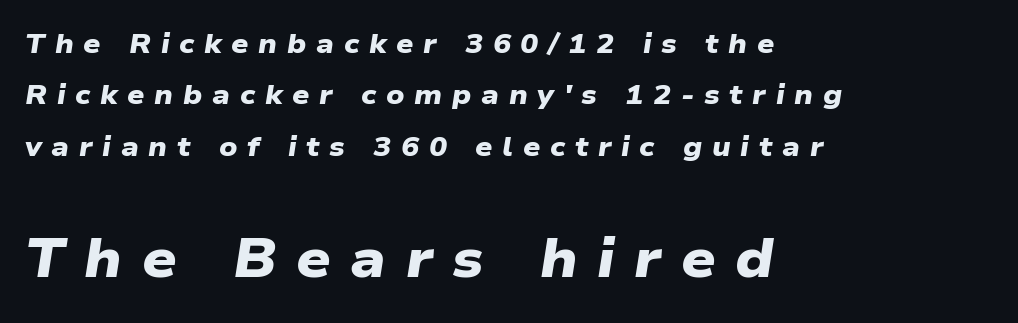
Q: Is the text bold? A: Yes.
Q: Is the typeface a serif or a sans-serif typeface? A: Sans-serif.
Q: Is the text underlined? A: No.
Q: How is the paragraph aligned? A: Left-aligned.
Q: Is the spacing between letters normal or unusually wide? A: Unusually wide.
Q: Is the spacing between lines tight, normal or loose? A: Loose.
Q: Which block of text is set in a larger size, the first (top) or the second (bottom)? A: The second (bottom) one.
Q: Width (condensed, normal, or wide)? A: Wide.
Q: Stroke contrast? A: Low.
Q: x-height? A: Medium.
Q: Monospaced? A: No.
